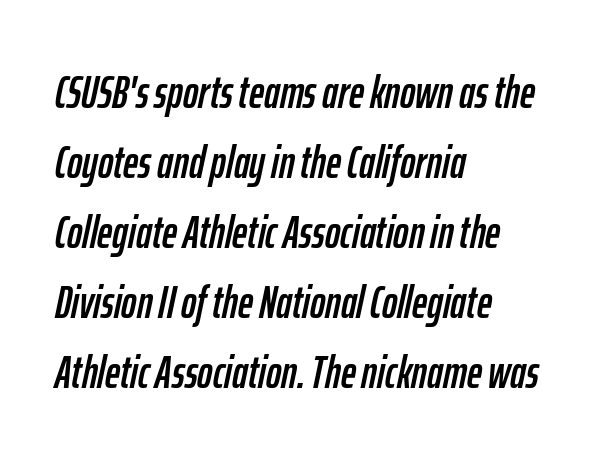
Each letter keeps its own natural width here, so spacing adapts to shape. Standard letterfit; no display-style spreading of the glyphs. Posture: slanted. These lines sit exactly where default settings would place them. Casual observation: everything's shoved over to the left.
